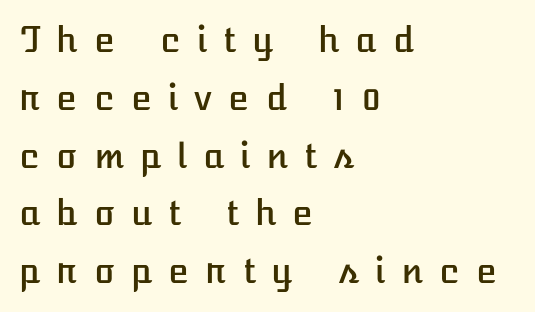
{"italic": "no", "width": "normal", "stroke_contrast": "low", "x_height": "medium", "underline": "no", "align": "left", "line_spacing": "normal", "line_spacing_ratio": 1.7, "letter_spacing": "wide", "letter_spacing_em": 0.43, "glyph_px": 34}
